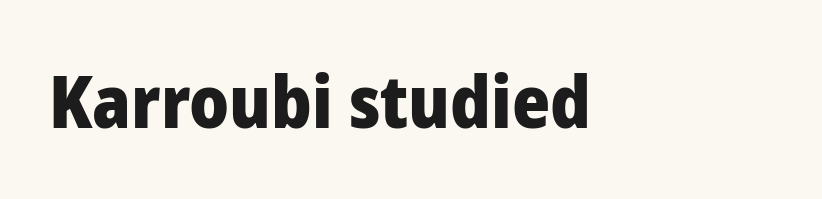
The image shows 73 px heavy sans-serif type, upright; set left-aligned, normal letter spacing, not underlined; low stroke contrast and a medium x-height.
